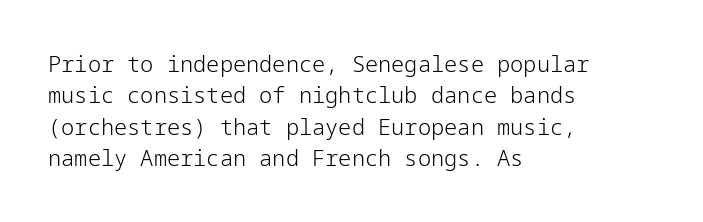
{"italic": "no", "bold": "no", "underline": "no", "align": "left", "line_spacing": "normal", "line_spacing_ratio": 1.43, "letter_spacing": "normal", "letter_spacing_em": 0.0, "glyph_px": 22}
